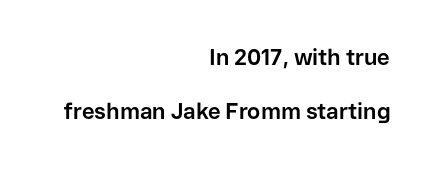
{"italic": "no", "bold": "yes", "underline": "no", "align": "right", "line_spacing": "loose", "line_spacing_ratio": 2.44, "letter_spacing": "normal", "letter_spacing_em": 0.0, "glyph_px": 22}
